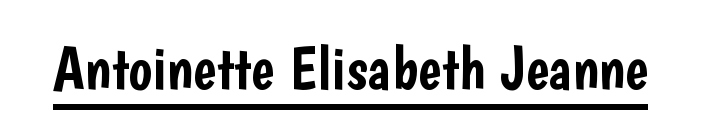
Each word holds together tightly as a unit, with standard inter-letter gaps. You could not count columns in this text — the font is proportionally spaced. Students, observe the line beneath the letters — that is underlining. The passage shown is typeset with a sans-serif family.
